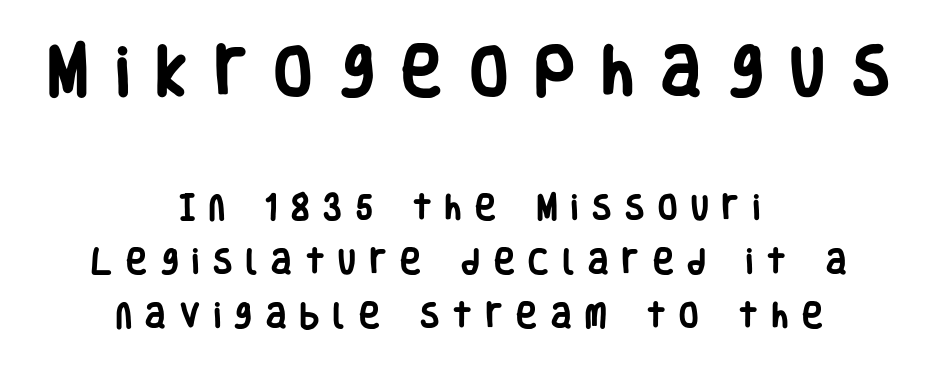
The more generous point size was reserved for the upper chunk. The space beneath each line is pristine and unruled. Set as a true bold cut, around the 700 mark. Casual observation: everything's sitting right in the middle. No feet cap the strokes, marking this as sans-serif type. You could not count columns in this text — the font is proportionally spaced.
